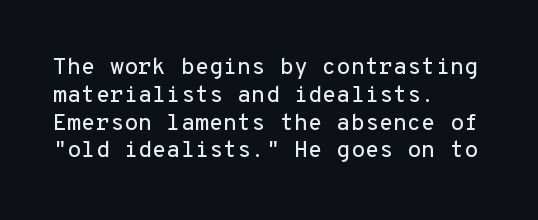
The image shows 23 px text type, upright; set left-aligned, line spacing 1.21x, normal letter spacing, not underlined.
